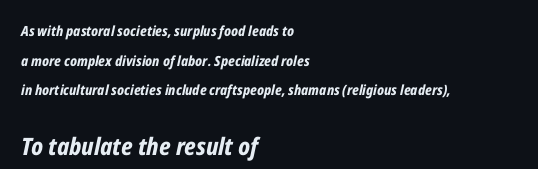
Slant detected: the letters are inclined. The passage shown is emphatically bold. These lines stand farther apart than default settings would place them. Standard letterfit; no display-style spreading of the glyphs.
